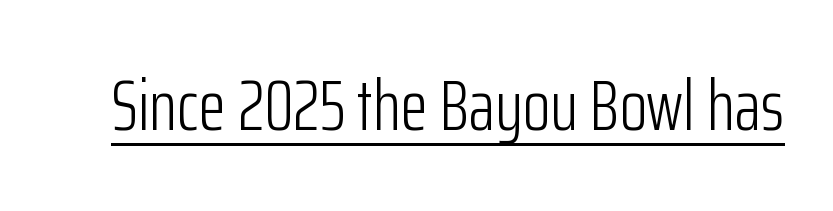
Q: Is the text bold? A: No.
Q: Is the text italic (slanted)? A: No, it is upright.
Q: Is the typeface a serif or a sans-serif typeface? A: Sans-serif.
Q: Is the text underlined? A: Yes.
Q: Is the spacing between letters normal or unusually wide? A: Normal.
Q: Width (condensed, normal, or wide)? A: Condensed.
Q: Stroke contrast? A: Low.
Q: x-height? A: Medium.
Q: Monospaced? A: No.
